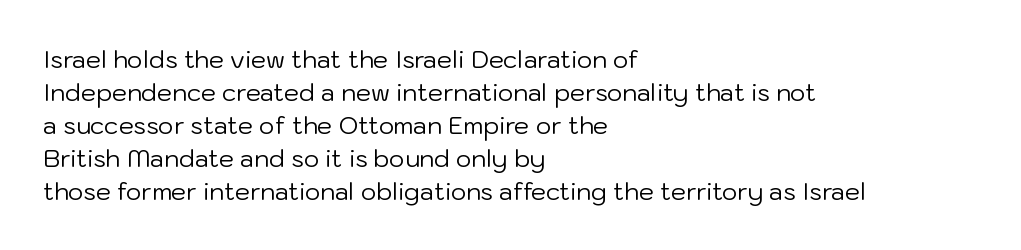
These lines stack with their left ends in a neat column. Letters rest on an invisible, unmarked baseline. The lines sit at an ordinary, default distance from one another. The type sits square on the baseline with zero lean. No letter is thick-stroked: the sample isn't bold. Default kerning and tracking; the words read as compact shapes.
